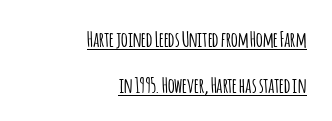
The image shows 21 px text type, upright; set right-aligned, loose line spacing (2.19x), normal letter spacing, underlined.
